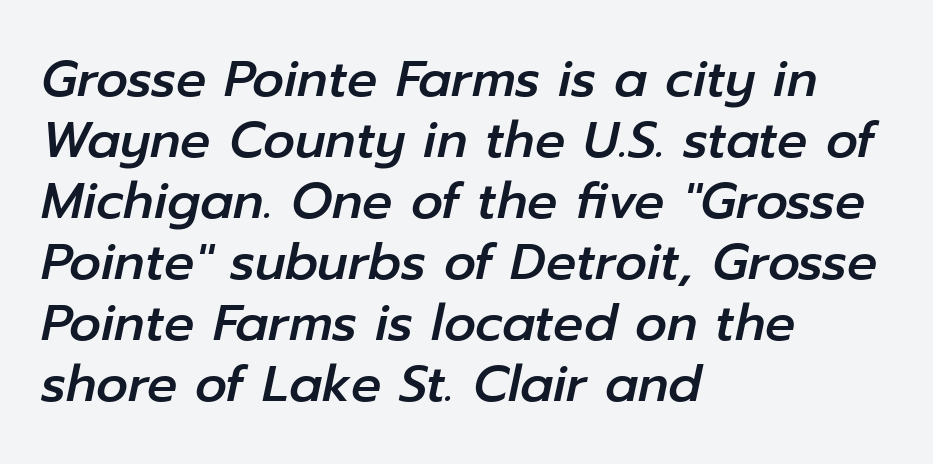
{"italic": "yes", "lean": "right", "slant_degrees": 12, "width": "normal", "stroke_contrast": "low", "x_height": "medium", "monospaced": "no", "underline": "no", "align": "left", "line_spacing_ratio": 1.22, "letter_spacing": "normal", "letter_spacing_em": 0.0, "glyph_px": 50}
